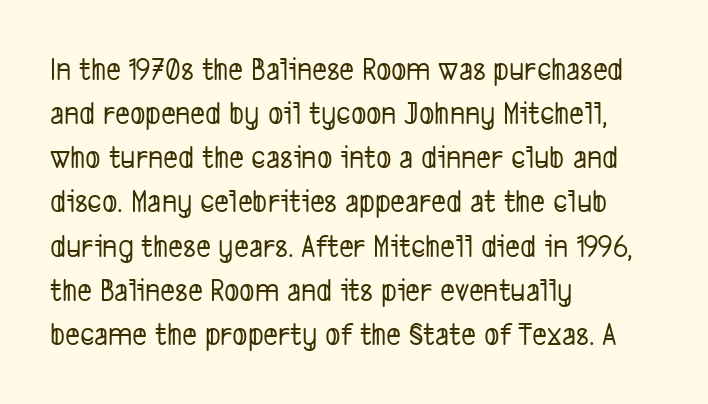
{"serif": "no", "width": "condensed", "stroke_contrast": "low", "x_height": "medium", "monospaced": "no", "underline": "no", "align": "left", "line_spacing": "normal", "line_spacing_ratio": 1.38, "letter_spacing": "normal", "letter_spacing_em": 0.0, "glyph_px": 32}
